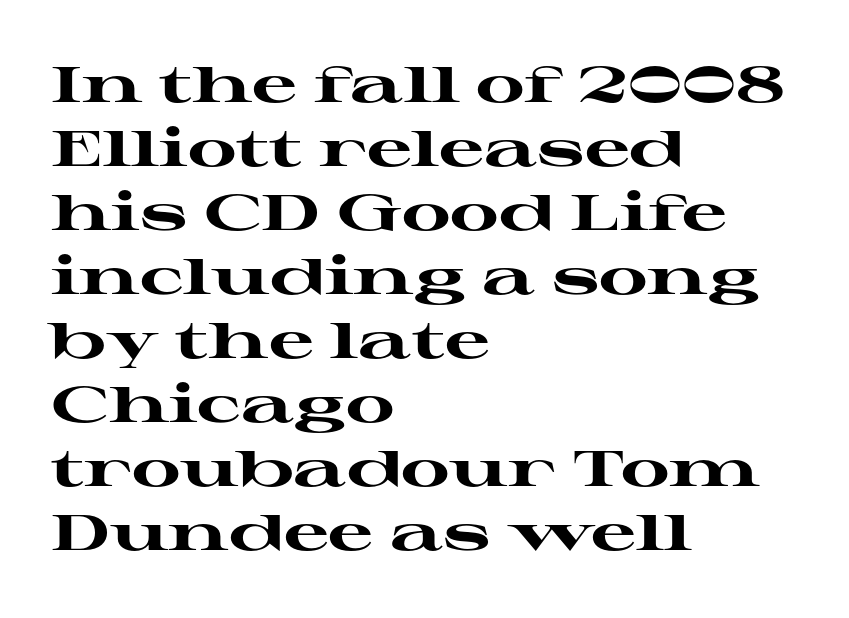
Q: Is the text bold? A: Yes.
Q: Is the text italic (slanted)? A: No, it is upright.
Q: Is the typeface a serif or a sans-serif typeface? A: Serif.
Q: Is the text underlined? A: No.
Q: How is the paragraph aligned? A: Left-aligned.
Q: Is the spacing between letters normal or unusually wide? A: Normal.
Q: Is the spacing between lines tight, normal or loose? A: Normal.
Q: Width (condensed, normal, or wide)? A: Wide.
Q: Stroke contrast? A: High.
Q: x-height? A: Medium.
Q: Monospaced? A: No.
